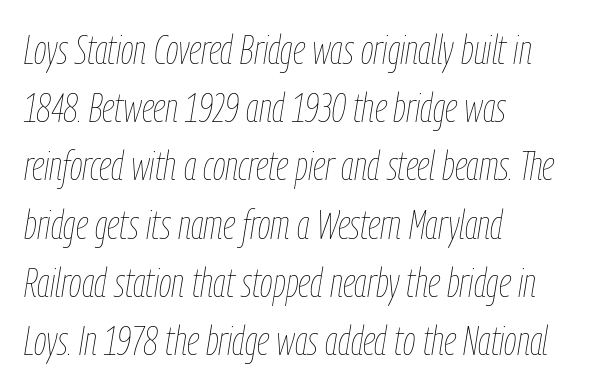
{"italic": "yes", "lean": "right", "slant_degrees": 9, "bold": "no", "weight": "thin", "width": "condensed", "stroke_contrast": "low", "x_height": "medium", "monospaced": "no", "underline": "no", "align": "left", "line_spacing": "normal", "line_spacing_ratio": 1.42, "letter_spacing": "normal", "letter_spacing_em": 0.0, "glyph_px": 41}
